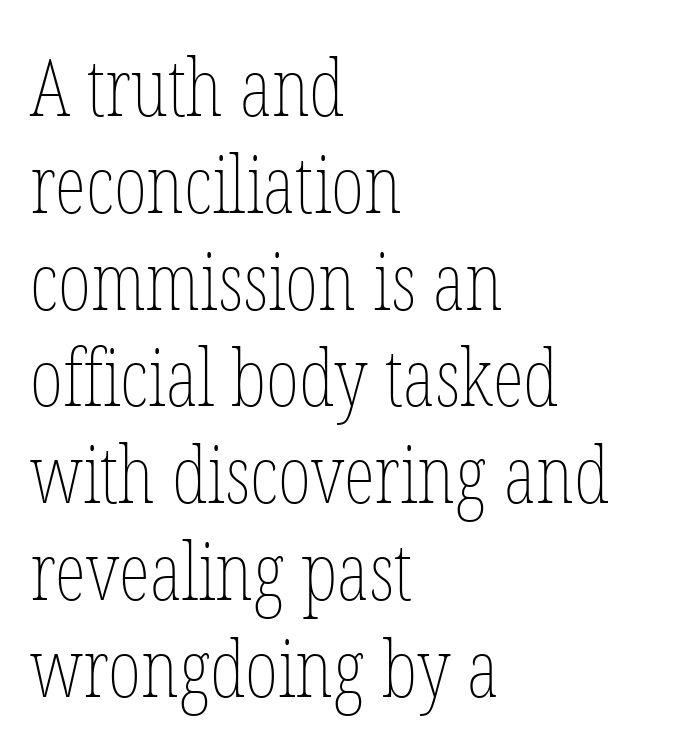
Posture: straight, roman, zero tilt. The face used here is proportionally spaced, like ordinary book or web type. Is the letter spacing exaggerated? No — it looks like the ordinary default. The text block is weighted toward the left margin, trailing off unevenly rightward. The strokes are not fattened; the text isn't bold. Clear beneath every line of the passage.
